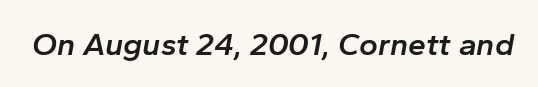
The image shows 32 px semibold type, italic (leaning right); set normal letter spacing, not underlined; low stroke contrast and a medium x-height.
